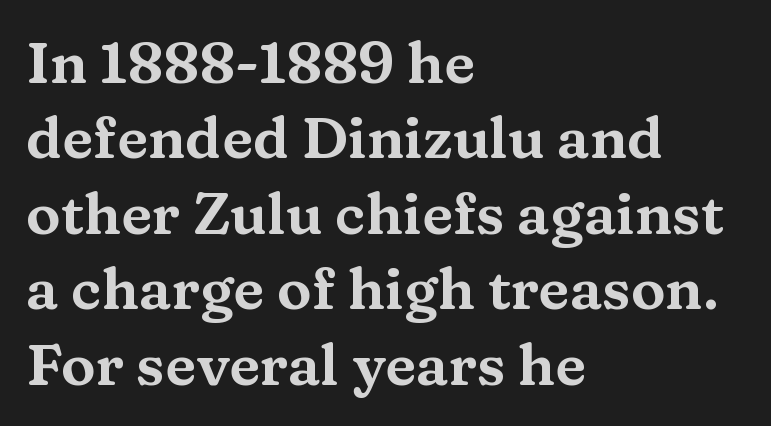
Q: Is the text italic (slanted)? A: No, it is upright.
Q: Is the typeface a serif or a sans-serif typeface? A: Serif.
Q: Is the text underlined? A: No.
Q: How is the paragraph aligned? A: Left-aligned.
Q: Is the spacing between letters normal or unusually wide? A: Normal.
Q: Is the spacing between lines tight, normal or loose? A: Normal.
Q: Width (condensed, normal, or wide)? A: Wide.
Q: Stroke contrast? A: Medium.
Q: x-height? A: Medium.
Q: Monospaced? A: No.
